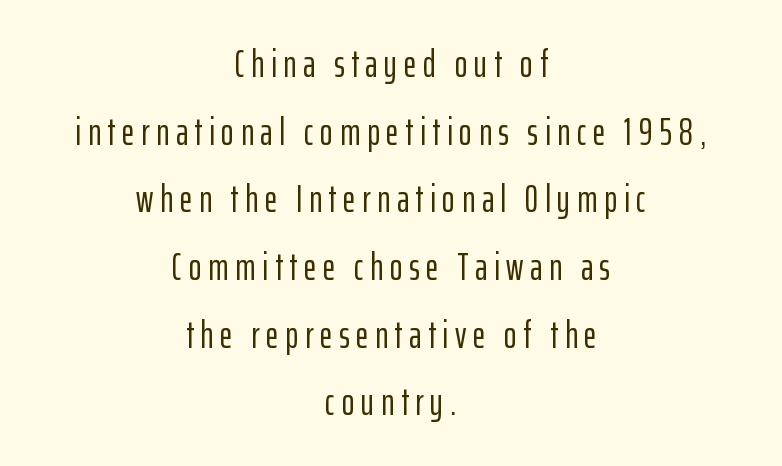
{"serif": "no", "italic": "no", "width": "condensed", "stroke_contrast": "low", "x_height": "medium", "monospaced": "no", "underline": "no", "align": "center", "line_spacing_ratio": 1.78, "glyph_px": 38}
